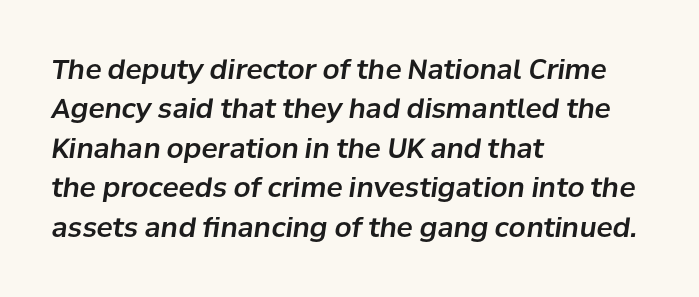
Q: Is the text italic (slanted)? A: Yes, it leans right by about 8 degrees.
Q: Is the text underlined? A: No.
Q: How is the paragraph aligned? A: Left-aligned.
Q: Is the spacing between letters normal or unusually wide? A: Normal.
Q: Is the spacing between lines tight, normal or loose? A: Normal.
